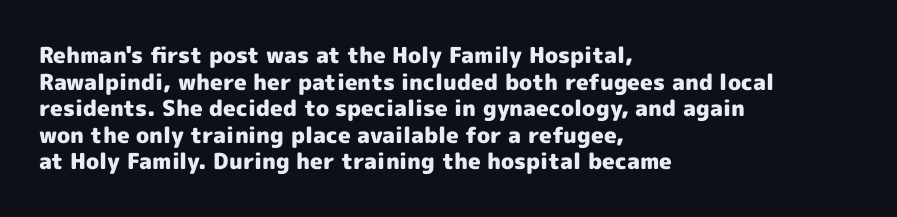
Which margin do the lines hug? The left one — the right edge is uneven. Weight check: bold — yes, fully. Tracking here is standard; glyphs follow each other at the usual distance. Unlike italic type, these characters show no tilt at all. Just letters on the line, the space beneath them empty.
